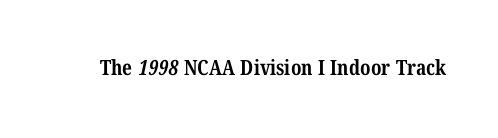
The image shows 21 px bold type; set normal letter spacing, not underlined.
